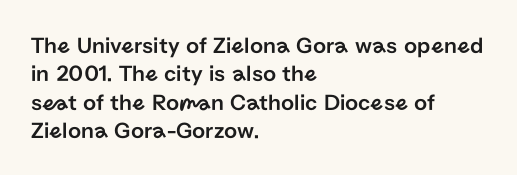
The image shows 23 px text type, upright; set left-aligned, line spacing 1.23x, normal letter spacing, not underlined.
